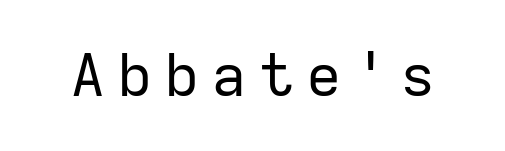
{"serif": "no", "italic": "no", "bold": "no", "weight": "regular", "width": "normal", "stroke_contrast": "low", "x_height": "medium", "monospaced": "yes", "underline": "no", "letter_spacing": "wide", "letter_spacing_em": 0.2, "glyph_px": 59}
